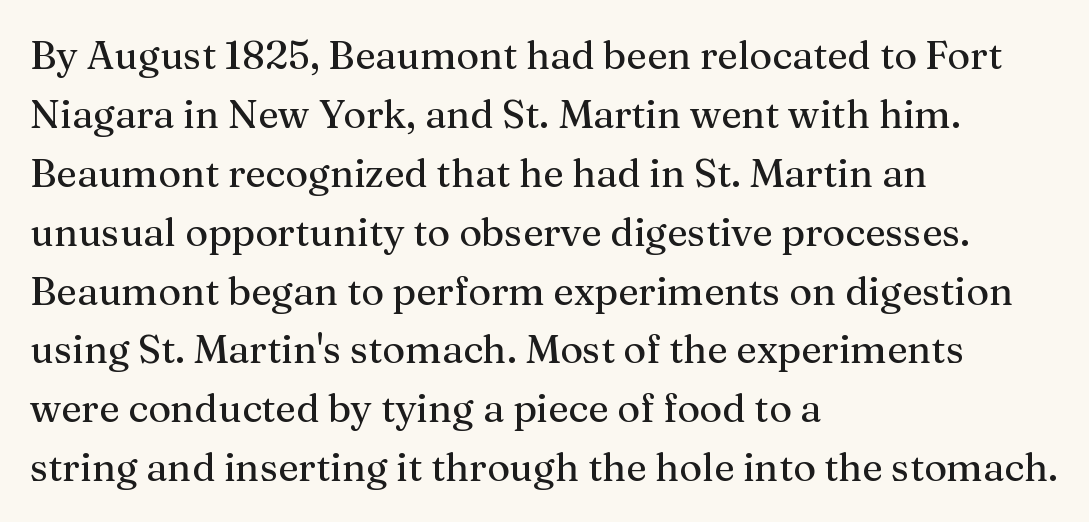
Layout note: lines flush left. These lines are composed in type with serifs. The tracking reads as untouched default to a designer's eye. Leading matches the norm, producing a regular column. The axis of the letterforms is exactly vertical. Each letter keeps its own natural width here, so spacing adapts to shape.
